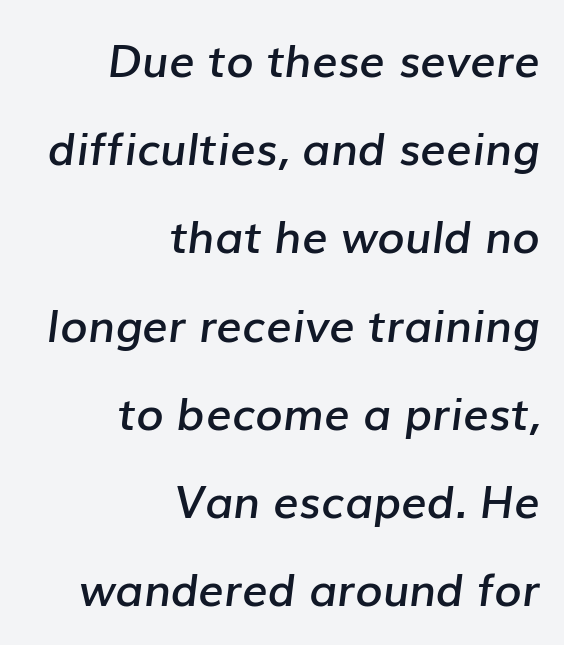
Q: Is the text bold? A: Semi-bold.
Q: Is the text italic (slanted)? A: Yes, it leans right by about 7 degrees.
Q: Is the text underlined? A: No.
Q: How is the paragraph aligned? A: Right-aligned.
Q: Is the spacing between letters normal or unusually wide? A: Normal.
Q: Is the spacing between lines tight, normal or loose? A: Loose.
Q: Width (condensed, normal, or wide)? A: Normal.
Q: Stroke contrast? A: Low.
Q: x-height? A: Medium.
Q: Monospaced? A: No.
